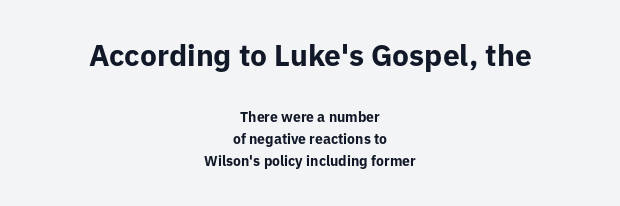
{"serif": "no", "italic": "no", "bold": "yes", "weight": "bold", "width": "normal", "stroke_contrast": "low", "x_height": "medium", "monospaced": "no", "underline": "no", "align": "center", "line_spacing": "normal", "line_spacing_ratio": 1.59, "letter_spacing": "normal", "letter_spacing_em": 0.0, "larger_block": "first", "size_ratio": 2.14, "glyph_px": 30}
